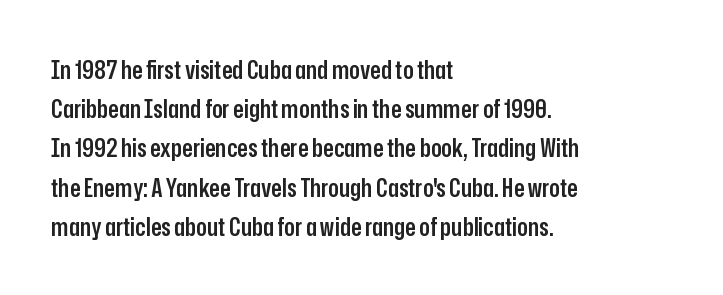
A bare baseline throughout the passage. The sample has been set in demibold, a notch under bold. The paragraph shown leans on its left margin. When letters stand straight like this, we call the style roman or upright. The space between consecutive lines is moderate.
